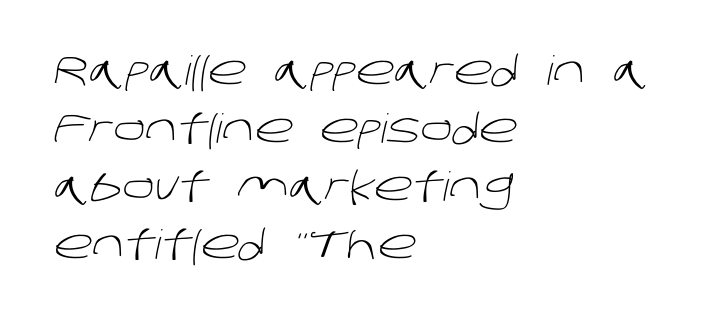
This sample has the flowing, uneven cadence of proportional lettering. Nothing heavy about these letters — not bold at all. Classification — sans serif. Tracking here is standard; glyphs follow each other at the usual distance. Which margin do the lines hug? The left one — the right edge is uneven.
